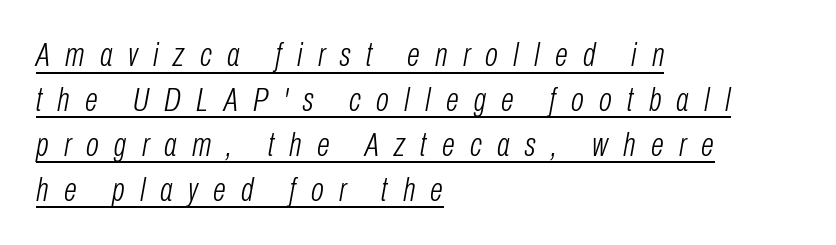
{"italic": "yes", "lean": "right", "slant_degrees": 10, "bold": "no", "weight": "light", "width": "condensed", "stroke_contrast": "low", "x_height": "medium", "monospaced": "no", "underline": "yes", "align": "left", "line_spacing": "normal", "line_spacing_ratio": 1.32, "letter_spacing": "wide", "letter_spacing_em": 0.45, "glyph_px": 34}
